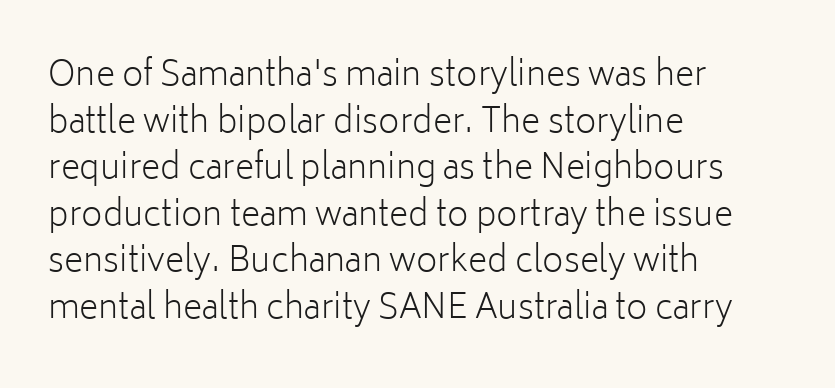
The image shows 33 px light sans-serif type, upright; set left-aligned, normal line spacing (1.41x), normal letter spacing, not underlined; low stroke contrast and a medium x-height.
